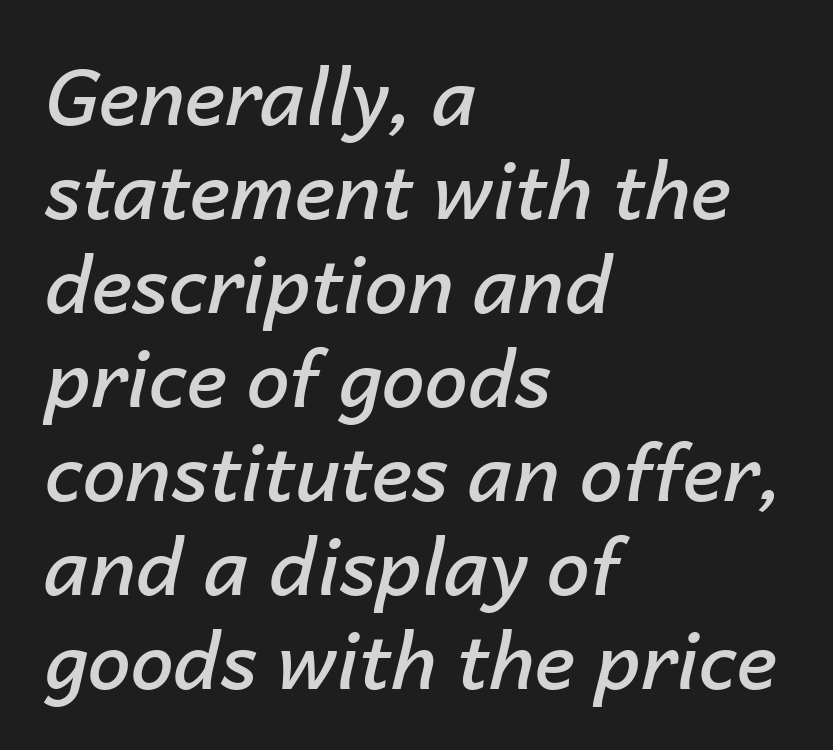
Q: Is the text bold? A: Semi-bold.
Q: Is the text italic (slanted)? A: Yes, it leans right by about 14 degrees.
Q: Is the text underlined? A: No.
Q: How is the paragraph aligned? A: Left-aligned.
Q: Is the spacing between letters normal or unusually wide? A: Normal.
Q: Width (condensed, normal, or wide)? A: Normal.
Q: Stroke contrast? A: Low.
Q: x-height? A: Medium.
Q: Monospaced? A: No.
